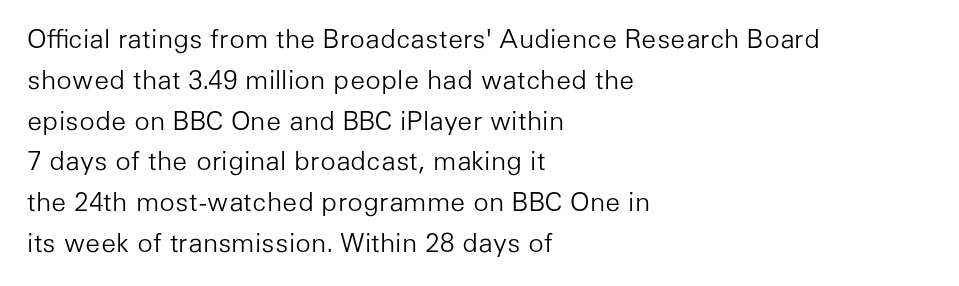
The gap between lines stays unmarked. No extra tracking has been applied to these lines. Does the leading feel generous? No, just average. Short and long lines alike share a common starting point at left.
